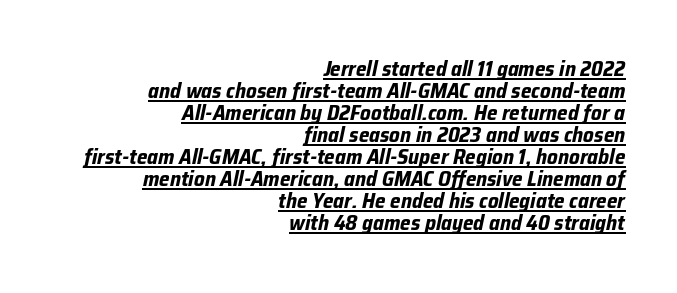
There is no visible air inserted between adjacent glyphs. Line spacing here is tight. Reading down the block, your eye finds every line finishing at a fixed right position. These lines were composed using italics. Does the weight exceed regular? Yes, all the way to bold. The words here are underlined.
